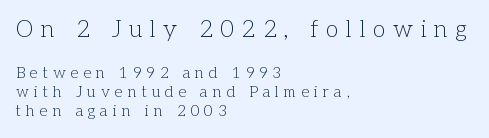
The image shows 23 px text type, upright; set left-aligned, normal line spacing (1.28x), unusually wide letter spacing (+0.34 em), not underlined; the first (top) block is 1.53x larger.
